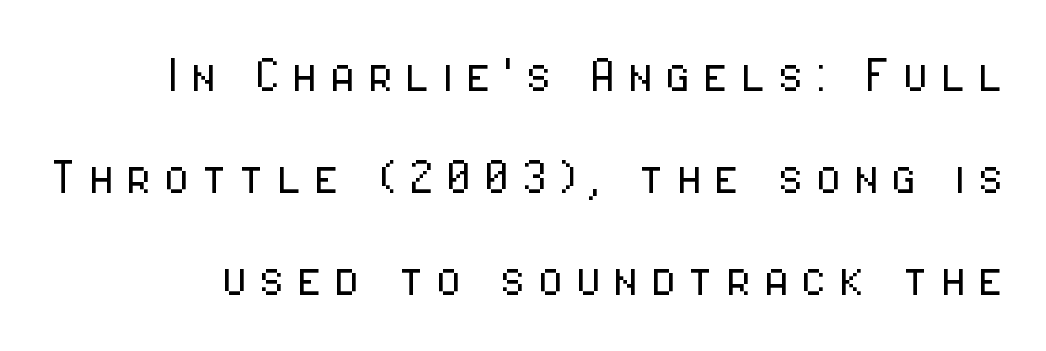
Q: Is the text bold? A: No.
Q: Is the text italic (slanted)? A: No, it is upright.
Q: Is the typeface a serif or a sans-serif typeface? A: Sans-serif.
Q: Is the text underlined? A: No.
Q: Is the spacing between letters normal or unusually wide? A: Unusually wide.
Q: Width (condensed, normal, or wide)? A: Condensed.
Q: Stroke contrast? A: Low.
Q: x-height? A: Medium.
Q: Monospaced? A: No.
